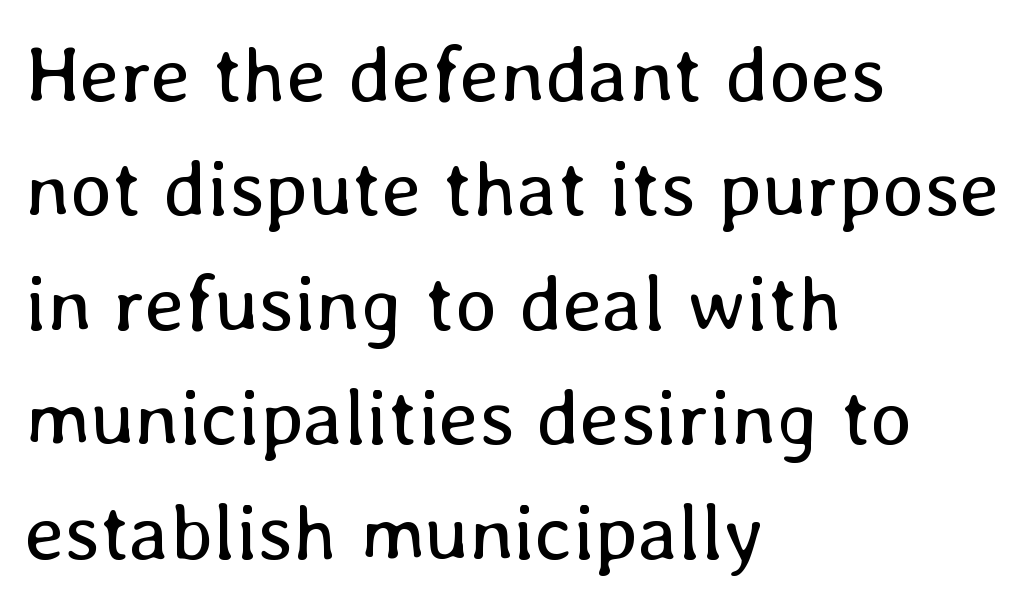
{"italic": "no", "bold": "no", "weight": "regular", "width": "normal", "stroke_contrast": "low", "x_height": "medium", "monospaced": "no", "underline": "no", "align": "left", "line_spacing": "normal", "line_spacing_ratio": 1.43, "letter_spacing": "normal", "letter_spacing_em": 0.0, "glyph_px": 80}
